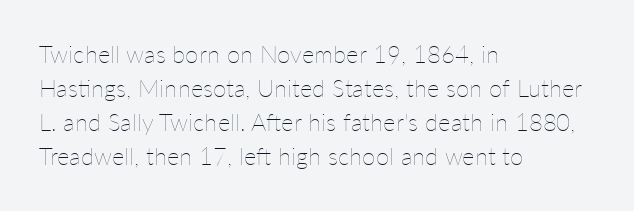
Q: Is the text bold? A: No.
Q: Is the text italic (slanted)? A: No, it is upright.
Q: Is the text underlined? A: No.
Q: How is the paragraph aligned? A: Left-aligned.
Q: Is the spacing between letters normal or unusually wide? A: Normal.
Q: Is the spacing between lines tight, normal or loose? A: Normal.
